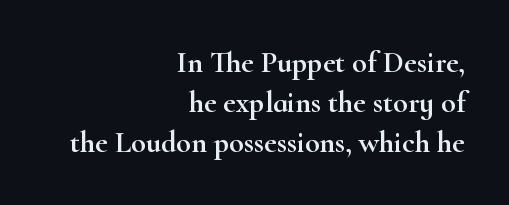
{"serif": "yes", "italic": "no", "width": "wide", "stroke_contrast": "high", "x_height": "small", "monospaced": "no", "underline": "no", "align": "right", "line_spacing": "normal", "line_spacing_ratio": 1.33, "letter_spacing": "normal", "letter_spacing_em": 0.0, "glyph_px": 30}
